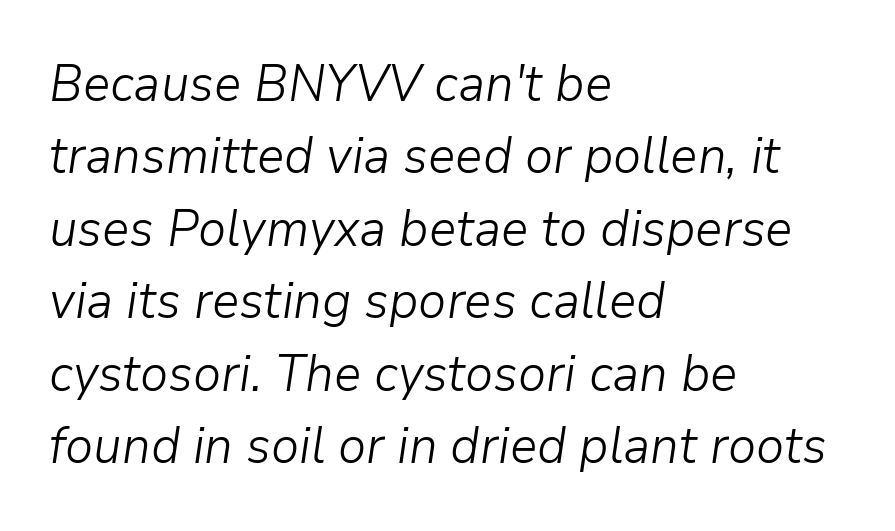
The image shows 51 px light type, italic (leaning right); set left-aligned, normal line spacing (1.42x), normal letter spacing, not underlined; low stroke contrast and a medium x-height.
